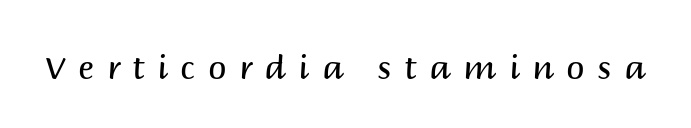
Q: Is the text bold? A: No.
Q: Is the text italic (slanted)? A: Yes.
Q: Is the typeface a serif or a sans-serif typeface? A: Sans-serif.
Q: Is the text underlined? A: No.
Q: Is the spacing between letters normal or unusually wide? A: Unusually wide.
Q: Width (condensed, normal, or wide)? A: Normal.
Q: Stroke contrast? A: Medium.
Q: x-height? A: Large.
Q: Monospaced? A: No.
